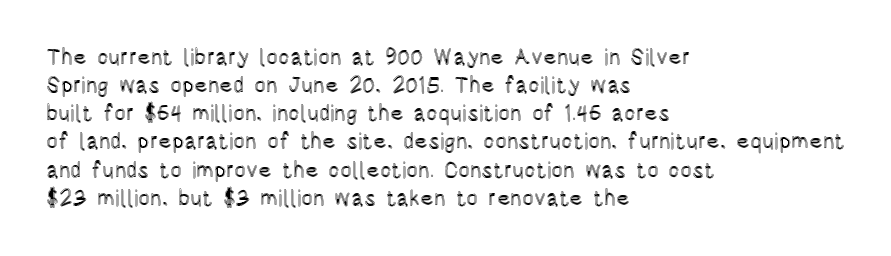
Q: Is the text italic (slanted)? A: No, it is upright.
Q: Is the text underlined? A: No.
Q: How is the paragraph aligned? A: Left-aligned.
Q: Is the spacing between letters normal or unusually wide? A: Normal.
Q: Is the spacing between lines tight, normal or loose? A: Normal.
